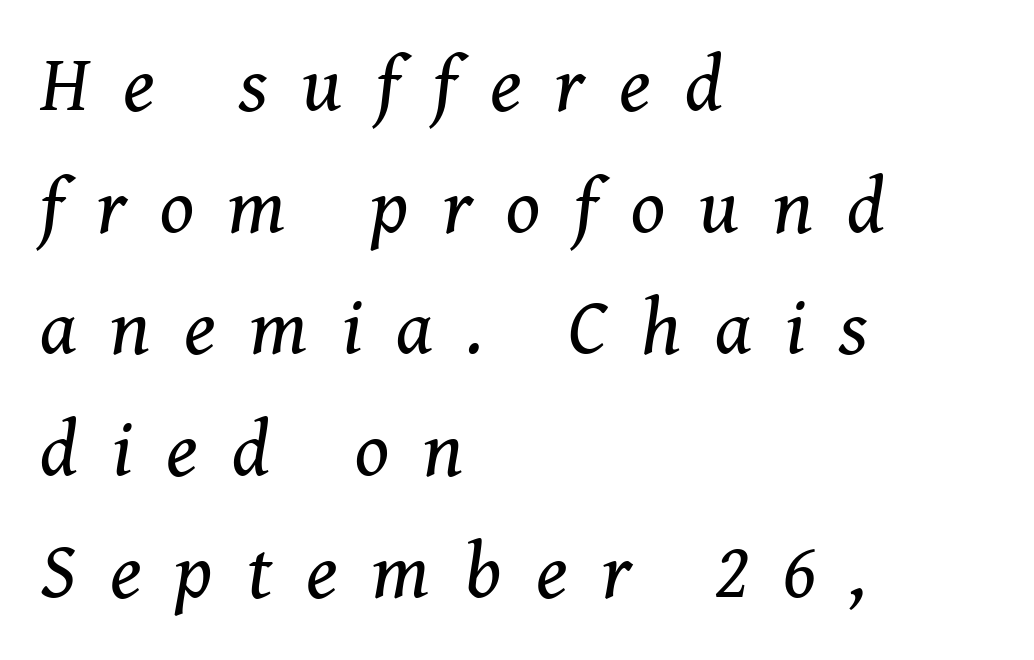
The image shows 79 px regular-weight serif type, italic (leaning right); set left-aligned, normal line spacing (1.54x), unusually wide letter spacing (+0.43 em), not underlined; medium stroke contrast and a medium x-height.
